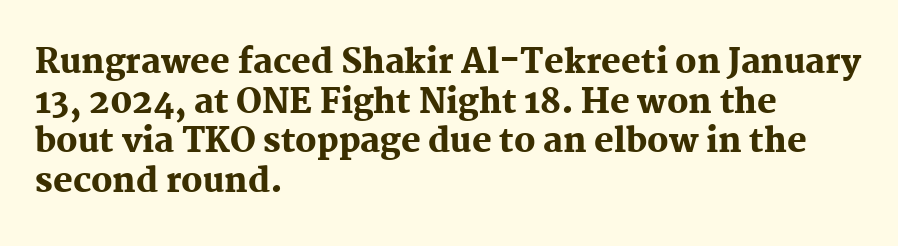
The image shows 33 px heavy serif type, upright; set left-aligned, line spacing 1.2x, normal letter spacing, not underlined; medium stroke contrast and a medium x-height.
